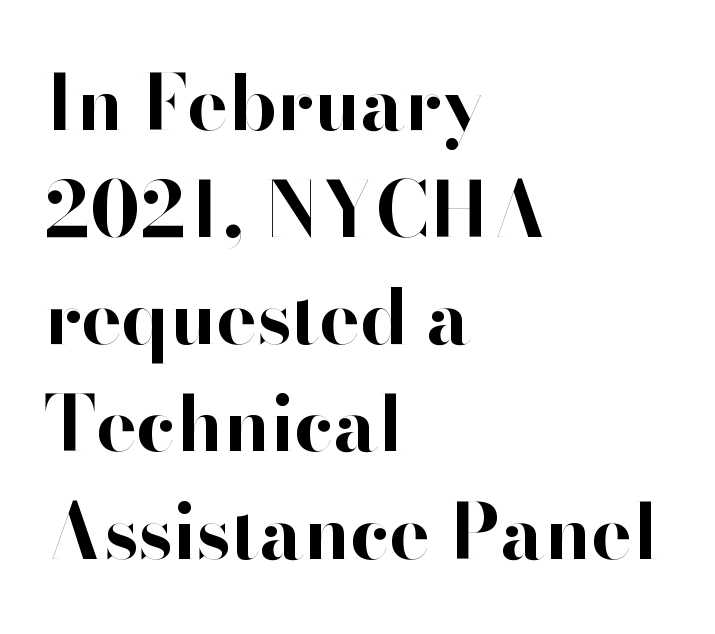
Strokes here are thick enough to call this a true bold. Here the glyphs are tracked normally, forming tight word shapes. Here the designer chose a conventional face with non-uniform glyph widths. Quick note: underline off.
